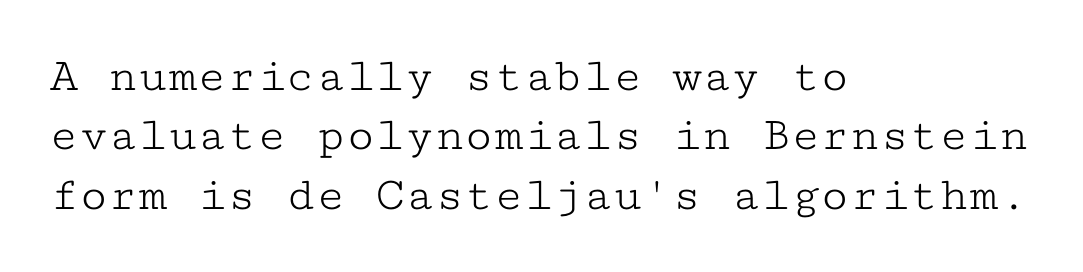
Check where the strokes stop: tiny serifs finish them off. The letters march in equal steps, a hallmark of fixed-pitch type. Between one letter and the next there's only the usual sliver of space. The lines are quadded left. The type sits square on the baseline with zero lean.
